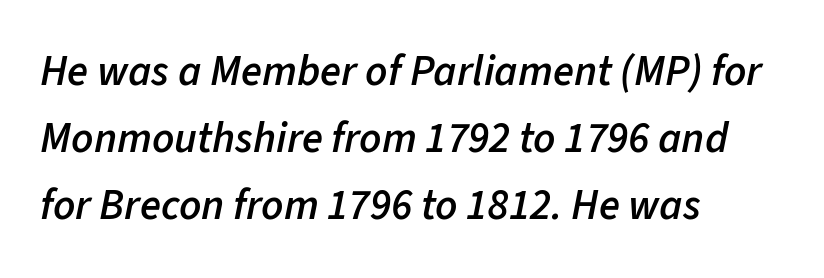
{"italic": "yes", "lean": "right", "slant_degrees": 11, "bold": "semi", "weight": "semibold", "width": "normal", "stroke_contrast": "low", "x_height": "medium", "monospaced": "no", "underline": "no", "align": "left", "line_spacing": "normal", "line_spacing_ratio": 1.56, "letter_spacing": "normal", "letter_spacing_em": 0.0, "glyph_px": 43}
